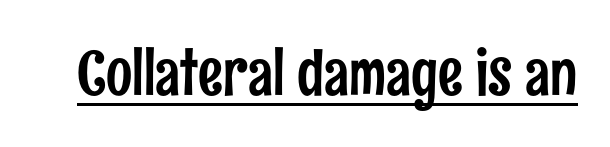
Q: Is the text italic (slanted)? A: No, it is upright.
Q: Is the typeface a serif or a sans-serif typeface? A: Sans-serif.
Q: Is the text underlined? A: Yes.
Q: Is the spacing between letters normal or unusually wide? A: Normal.
Q: Width (condensed, normal, or wide)? A: Condensed.
Q: Stroke contrast? A: Low.
Q: x-height? A: Medium.
Q: Monospaced? A: No.
